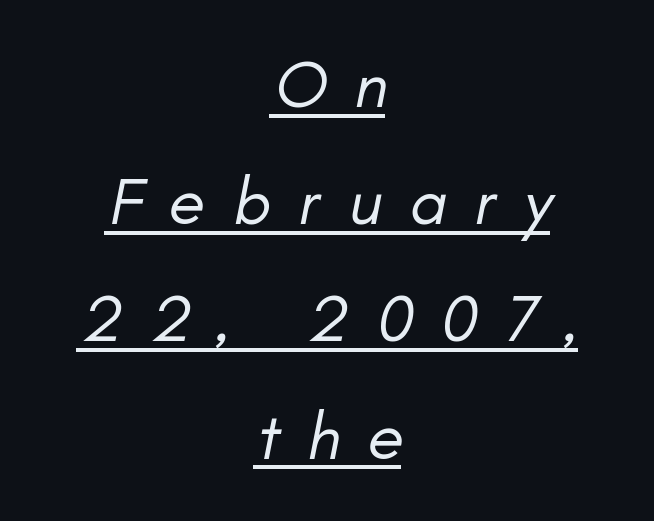
Q: Is the text bold? A: No.
Q: Is the text italic (slanted)? A: Yes, it leans right by about 11 degrees.
Q: Is the text underlined? A: Yes.
Q: How is the paragraph aligned? A: Centered.
Q: Is the spacing between letters normal or unusually wide? A: Unusually wide.
Q: Width (condensed, normal, or wide)? A: Normal.
Q: Stroke contrast? A: Low.
Q: x-height? A: Small.
Q: Monospaced? A: No.
